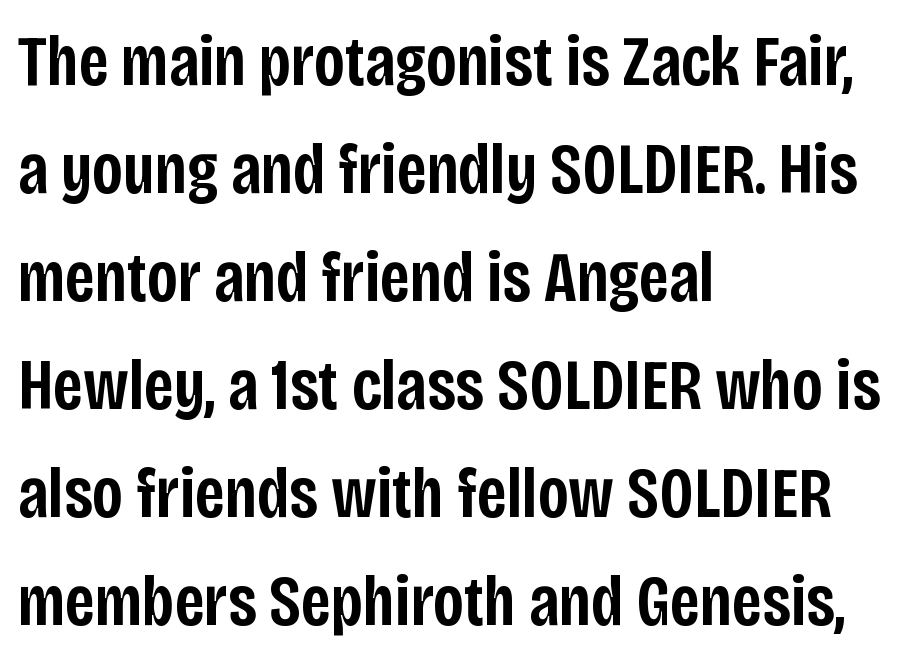
{"serif": "no", "italic": "no", "bold": "semi", "weight": "semibold", "width": "condensed", "stroke_contrast": "low", "x_height": "large", "monospaced": "no", "underline": "no", "align": "left", "line_spacing": "normal", "line_spacing_ratio": 1.5, "letter_spacing": "normal", "letter_spacing_em": 0.0, "glyph_px": 72}
